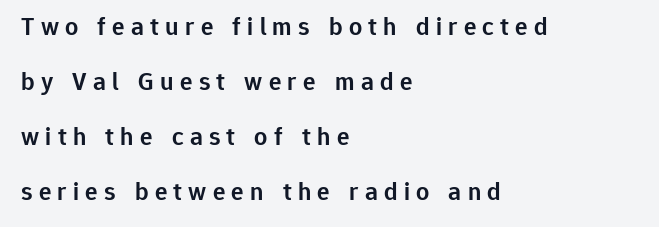
Q: Is the text bold? A: Semi-bold.
Q: Is the text italic (slanted)? A: No, it is upright.
Q: Is the text underlined? A: No.
Q: How is the paragraph aligned? A: Left-aligned.
Q: Is the spacing between letters normal or unusually wide? A: Unusually wide.
Q: Is the spacing between lines tight, normal or loose? A: Loose.
